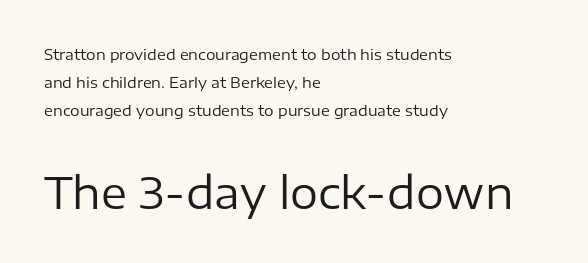
{"serif": "no", "italic": "no", "bold": "no", "weight": "regular", "width": "normal", "stroke_contrast": "low", "x_height": "medium", "monospaced": "no", "underline": "no", "align": "left", "line_spacing_ratio": 1.86, "letter_spacing": "normal", "letter_spacing_em": 0.0, "larger_block": "second", "size_ratio": 2.93, "glyph_px": 44}
